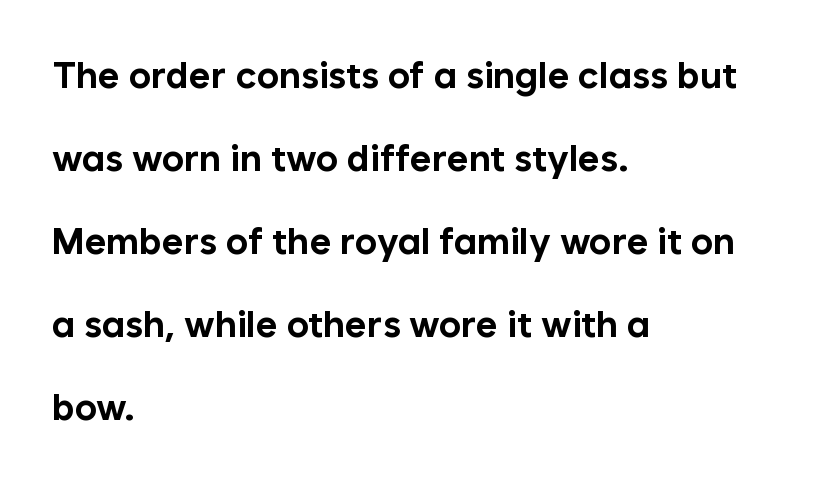
The letters carry no serifs — their stems end cleanly without finishing strokes. Honestly, the letter spacing is just normal — you wouldn't notice it. How heavy is the stroke? Heavy — this is a bold. What's the leading like? Stretched, with rows far apart. Reading down the block, your eye returns to a fixed left position each line. Descenders are the only things crossing below the line.
